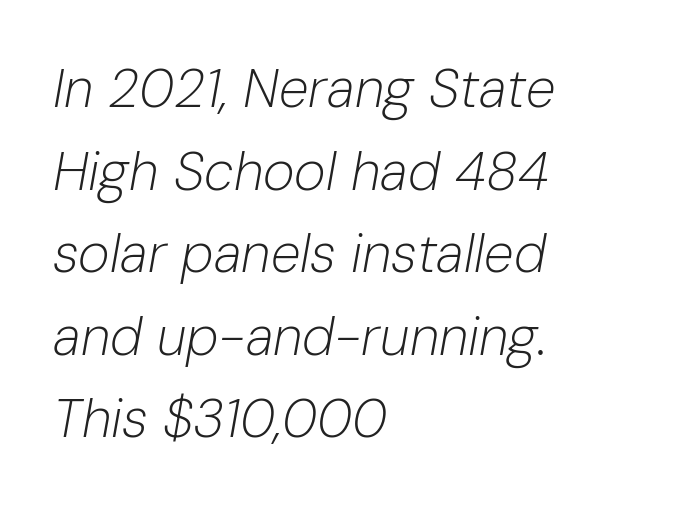
Q: Is the text bold? A: No.
Q: Is the text italic (slanted)? A: Yes, it leans right by about 10 degrees.
Q: Is the text underlined? A: No.
Q: How is the paragraph aligned? A: Left-aligned.
Q: Is the spacing between letters normal or unusually wide? A: Normal.
Q: Is the spacing between lines tight, normal or loose? A: Normal.
Q: Width (condensed, normal, or wide)? A: Normal.
Q: Stroke contrast? A: Low.
Q: x-height? A: Medium.
Q: Monospaced? A: No.
